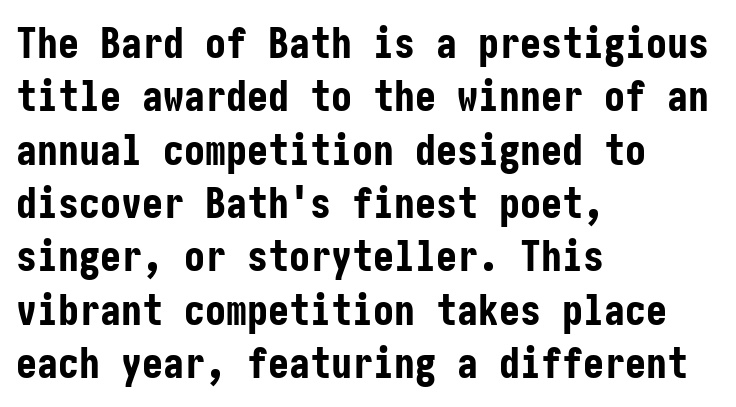
The image shows 42 px bold, condensed sans-serif type, upright; set left-aligned, normal line spacing (1.27x), normal letter spacing, not underlined; low stroke contrast and a medium x-height.
